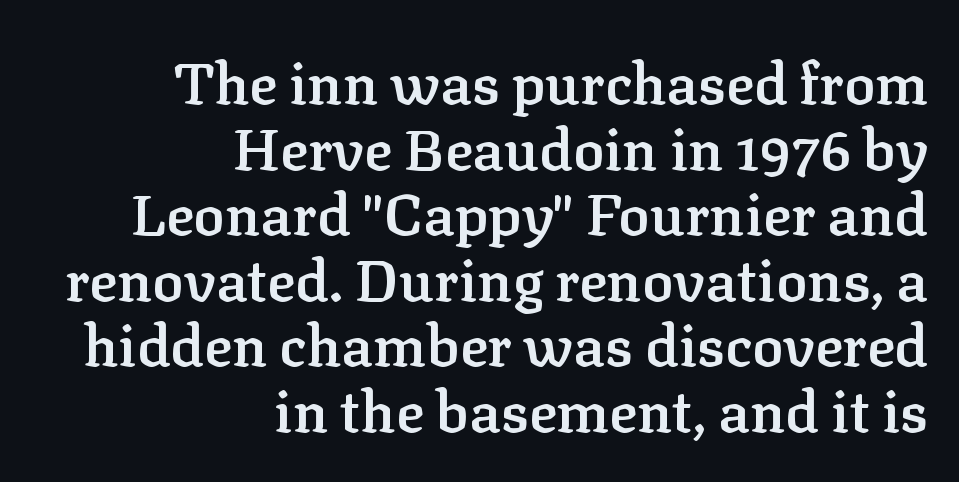
The image shows 58 px semibold serif type, upright; set right-aligned, tight line spacing (1.13x), normal letter spacing, not underlined; low stroke contrast and a medium x-height.
